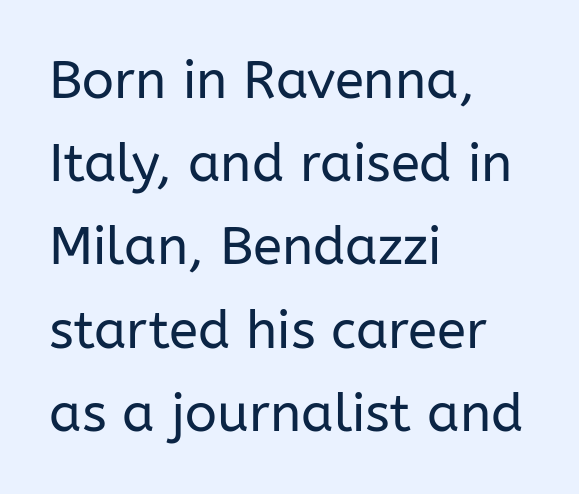
The image shows 53 px regular-weight sans-serif type, upright; set left-aligned, normal line spacing (1.57x), normal letter spacing, not underlined; low stroke contrast and a medium x-height.
